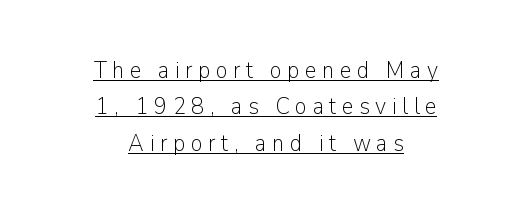
The image shows 24 px text type, upright; set centered, normal line spacing (1.52x), unusually wide letter spacing (+0.23 em), underlined.
